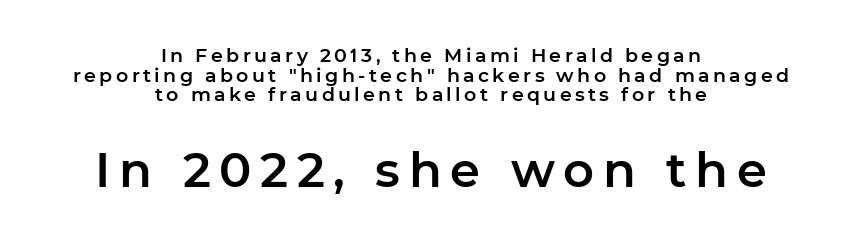
The image shows 48 px sans-serif type, upright; set centered, tight line spacing (1.03x), not underlined; the second (bottom) block is 2.53x larger; low stroke contrast and a medium x-height.
